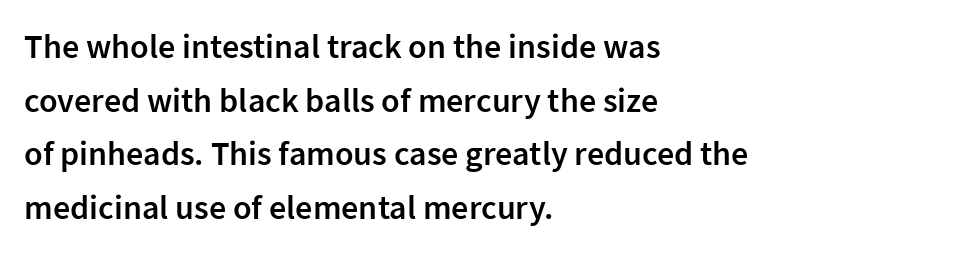
Tracking value appears to be zero — textbook default spacing. Line beginnings align vertically; line endings do not. These lines are rendered in a variable-pitch font. Font category for this specimen: sans-serif. Weight check: semibold — heavier than regular, not quite bold. This is the regular roman posture of the typeface.
